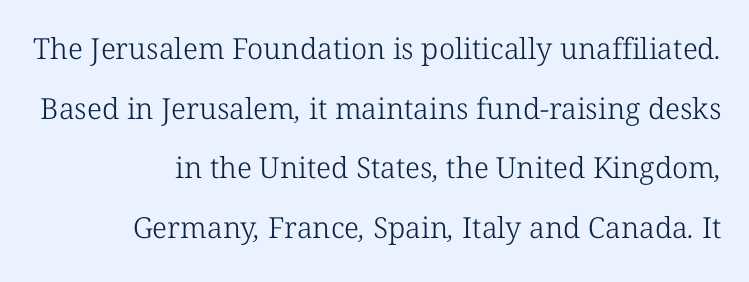
The image shows 29 px light serif type; set right-aligned, loose line spacing (2.06x), normal letter spacing, not underlined; low stroke contrast and a medium x-height.
